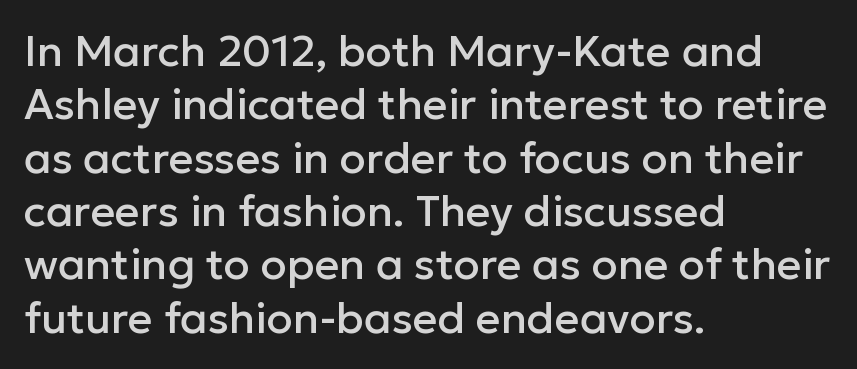
Q: Is the text italic (slanted)? A: No, it is upright.
Q: Is the typeface a serif or a sans-serif typeface? A: Sans-serif.
Q: Is the text underlined? A: No.
Q: How is the paragraph aligned? A: Left-aligned.
Q: Is the spacing between letters normal or unusually wide? A: Normal.
Q: Width (condensed, normal, or wide)? A: Normal.
Q: Stroke contrast? A: Low.
Q: x-height? A: Medium.
Q: Monospaced? A: No.
